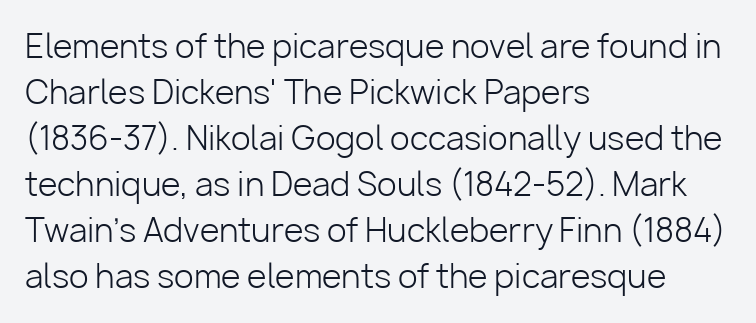
{"serif": "no", "italic": "no", "bold": "no", "weight": "light", "width": "normal", "stroke_contrast": "low", "x_height": "medium", "monospaced": "no", "underline": "no", "align": "left", "line_spacing": "normal", "line_spacing_ratio": 1.44, "letter_spacing": "normal", "letter_spacing_em": 0.0, "glyph_px": 32}
